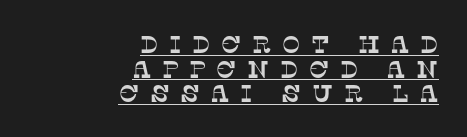
{"underline": "yes", "align": "right", "line_spacing": "tight", "line_spacing_ratio": 1.03, "letter_spacing": "wide", "letter_spacing_em": 0.45, "glyph_px": 24}
